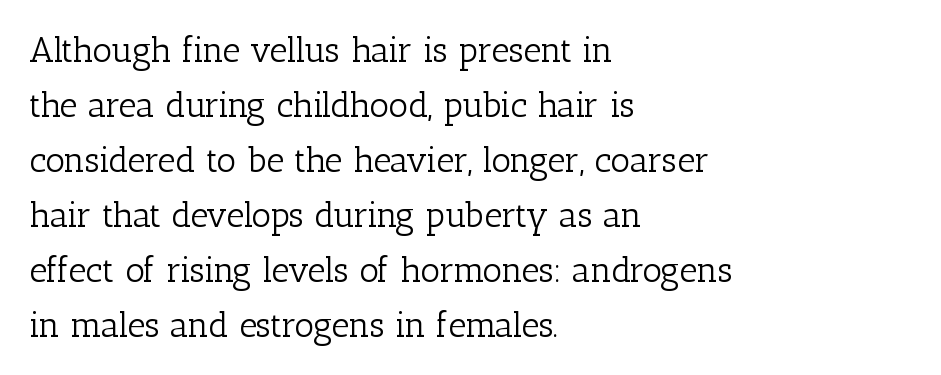
Little horizontal feet cap the strokes, marking this as serif type. Here the designer chose a conventional face with non-uniform glyph widths. Spacing between characters is what you'd get straight out of the box. The font is comparable to plain body text, perhaps lighter. Bare-footed words on every line.
